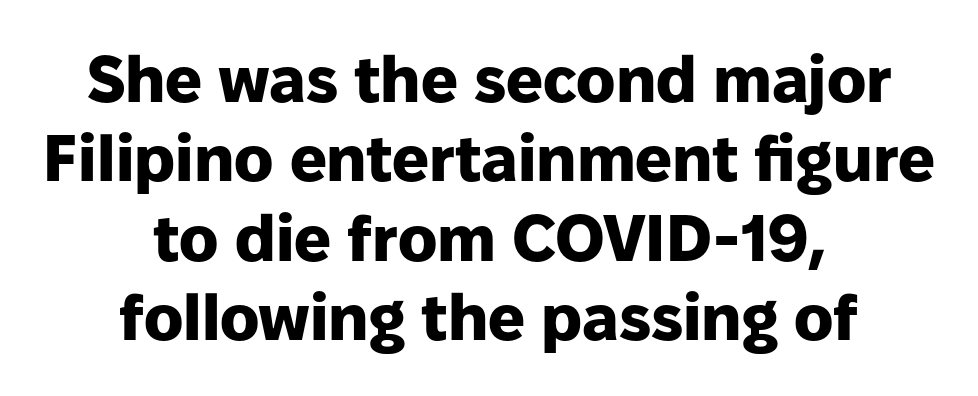
Q: Is the text bold? A: Yes.
Q: Is the text italic (slanted)? A: No, it is upright.
Q: Is the typeface a serif or a sans-serif typeface? A: Sans-serif.
Q: Is the text underlined? A: No.
Q: How is the paragraph aligned? A: Centered.
Q: Is the spacing between letters normal or unusually wide? A: Normal.
Q: Width (condensed, normal, or wide)? A: Normal.
Q: Stroke contrast? A: Low.
Q: x-height? A: Medium.
Q: Monospaced? A: No.
